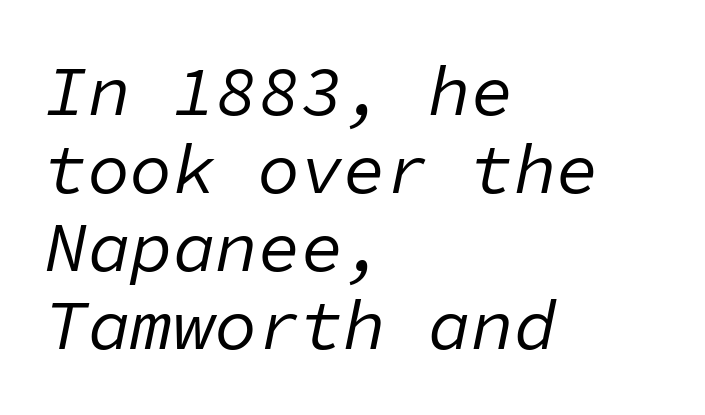
Vertical spacing — tight. The setting favours the left margin, as ordinary paragraphs usually do. This sample has the even, mechanical cadence of fixed-width lettering. Characters are canted at an angle relative to the baseline's perpendicular. This rendering features lettering with no underline.
